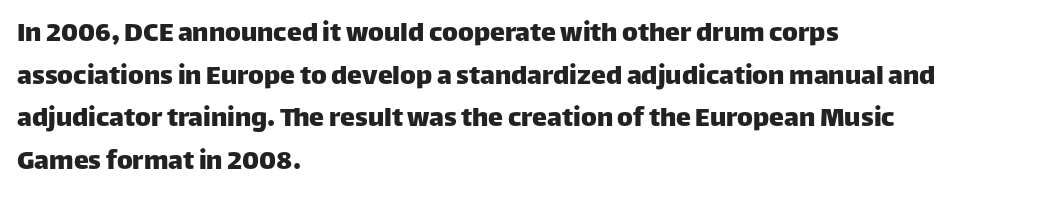
The image shows 30 px sans-serif type, upright; set left-aligned, normal line spacing (1.42x), normal letter spacing, not underlined; low stroke contrast and a large x-height.
